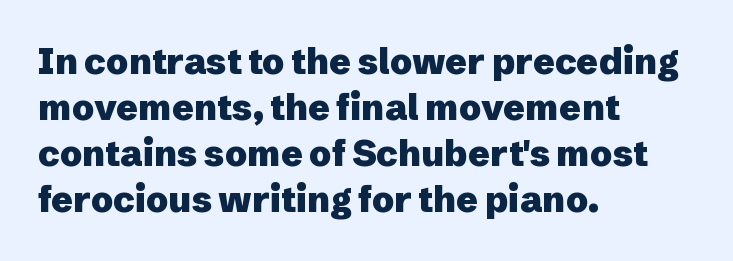
{"serif": "no", "italic": "no", "bold": "yes", "weight": "heavy", "width": "normal", "stroke_contrast": "low", "x_height": "medium", "monospaced": "no", "underline": "no", "align": "left", "line_spacing": "normal", "line_spacing_ratio": 1.28, "letter_spacing": "normal", "letter_spacing_em": 0.0, "glyph_px": 36}
